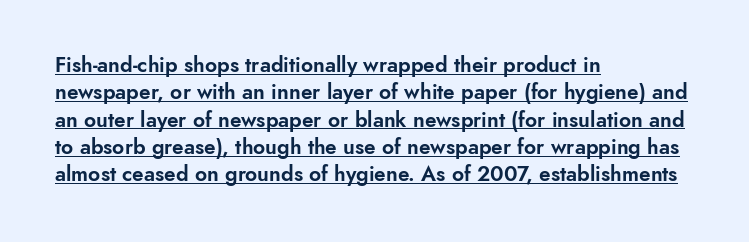
The image shows 21 px text type, upright; set left-aligned, normal line spacing (1.3x), normal letter spacing, underlined.
